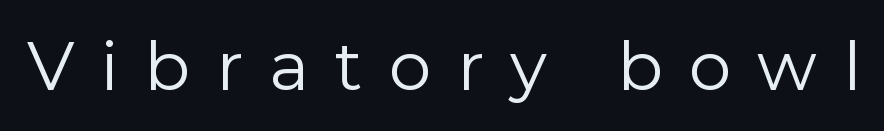
The image shows 68 px regular-weight sans-serif type, upright; set unusually wide letter spacing (+0.38 em), not underlined; low stroke contrast and a medium x-height.
